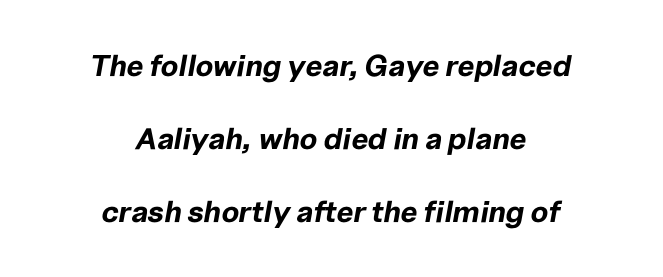
It's the slanting kind of type. The rendering uses a large line-height, opening up the rows. Proportional: the letters do not fall into vertical columns. Spacing between characters is what you'd get straight out of the box. Layout note: lines centered. Stroke thickness is high; the sample reads as a true bold.
